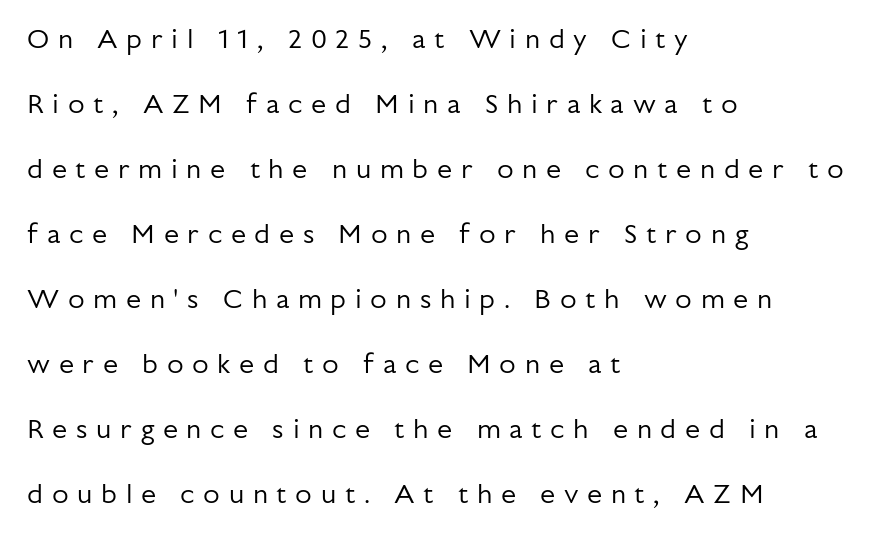
A student would call this left alignment; a typographer would say flush left, rag right. Does extra space separate the letters? Yes, quite a lot of it. On a weight scale, this lands at 450 or below. Quick note: interline space is abundant. Nope, not italic — everything's standing straight.
